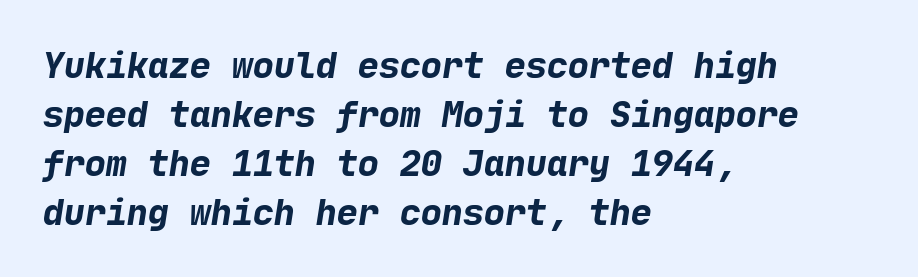
The passage is arranged the way most books set body copy — flush left. Baseline-to-baseline distance is the conventional proportion of letter height. This rendering leaves character spacing at its baseline value. Regarding serifs, this sample does without them. Anything drawn beneath the words? Only blank space. Students, this is bold: see how much ink each stroke carries.
